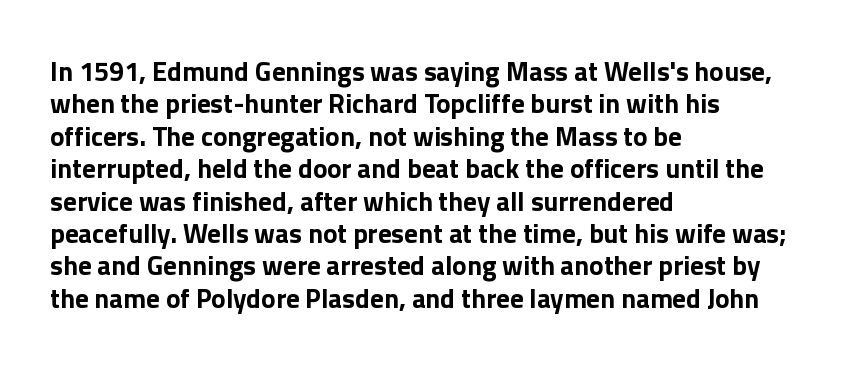
The image shows 27 px bold type, upright; set left-aligned, line spacing 1.2x, normal letter spacing, not underlined.
